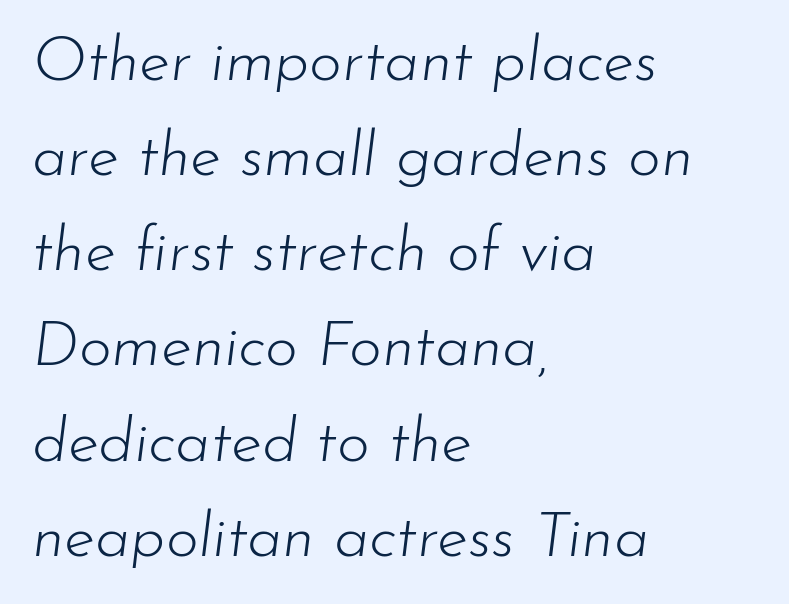
{"italic": "yes", "lean": "right", "slant_degrees": 7, "bold": "no", "weight": "light", "width": "normal", "stroke_contrast": "low", "x_height": "small", "monospaced": "no", "underline": "no", "align": "left", "line_spacing": "normal", "line_spacing_ratio": 1.51, "letter_spacing": "normal", "letter_spacing_em": 0.0, "glyph_px": 63}
